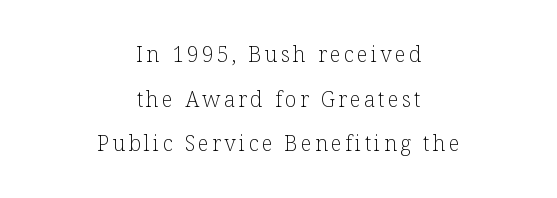
The image shows 21 px text type, upright; set centered, loose line spacing (2.13x), not underlined.
